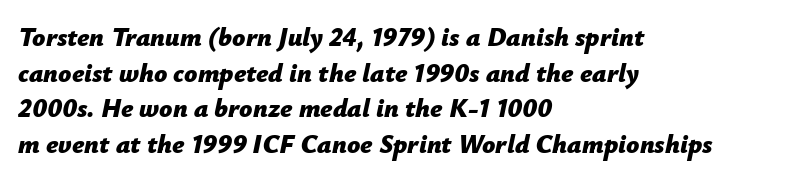
The image shows 26 px bold type, italic (leaning right); set left-aligned, normal line spacing (1.37x), normal letter spacing, not underlined.
